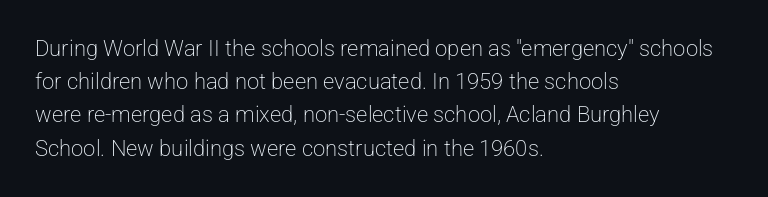
The image shows 22 px text type, upright; set left-aligned, normal line spacing (1.51x), normal letter spacing, not underlined.
